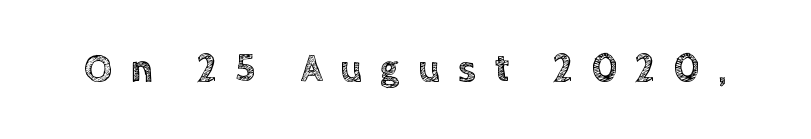
{"italic": "no", "width": "normal", "x_height": "large", "monospaced": "no", "underline": "no", "letter_spacing": "wide", "letter_spacing_em": 0.46, "glyph_px": 39}
